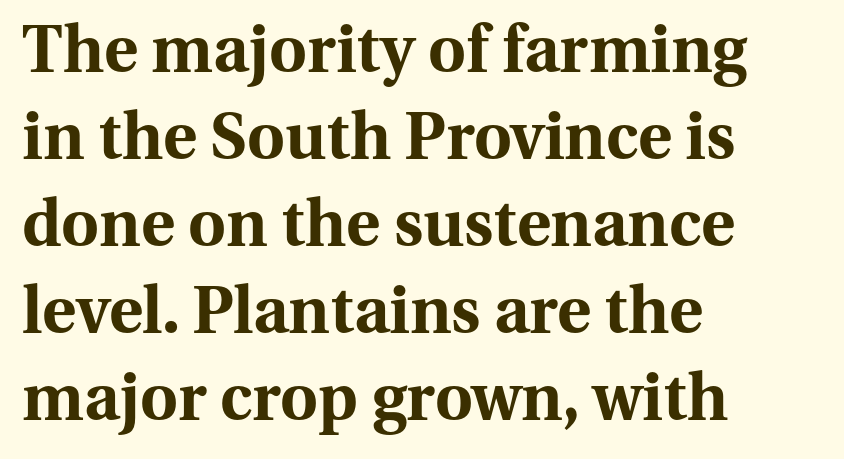
Q: Is the text bold? A: Yes.
Q: Is the text italic (slanted)? A: No, it is upright.
Q: Is the typeface a serif or a sans-serif typeface? A: Serif.
Q: Is the text underlined? A: No.
Q: How is the paragraph aligned? A: Left-aligned.
Q: Is the spacing between letters normal or unusually wide? A: Normal.
Q: Is the spacing between lines tight, normal or loose? A: Normal.
Q: Width (condensed, normal, or wide)? A: Normal.
Q: Stroke contrast? A: Medium.
Q: x-height? A: Medium.
Q: Monospaced? A: No.
